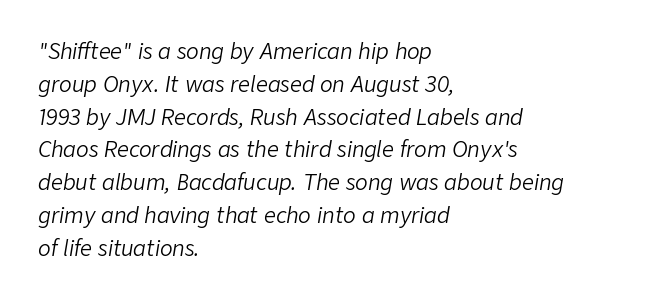
The image shows 21 px text type, italic (leaning right); set left-aligned, normal line spacing (1.56x), normal letter spacing, not underlined.
